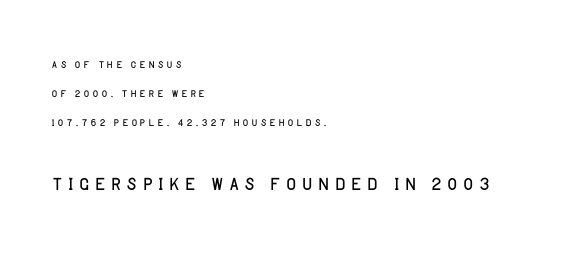
The specimen reads as upright at a glance. Line spacing here is loose. Horizontally, the lines are justified to the leading edge only. Has an underline been added? It has not.
